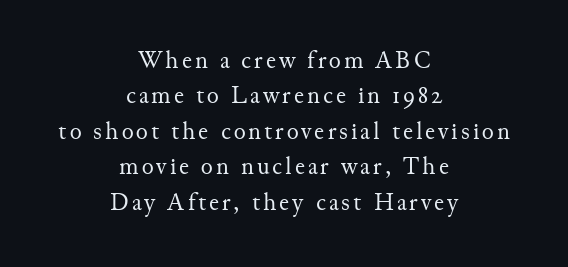
The image shows 25 px text type, upright; set centered, normal line spacing (1.42x), not underlined.
